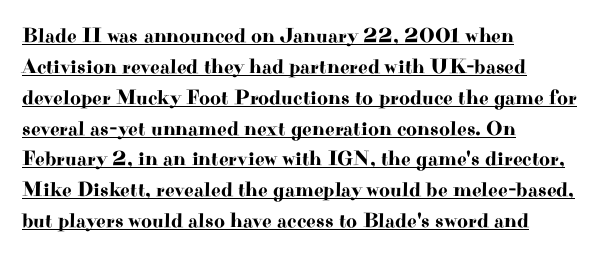
The image shows 21 px text type, upright; set left-aligned, normal line spacing (1.47x), normal letter spacing, underlined.
